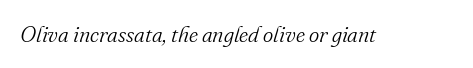
The image shows 22 px text type, italic (leaning right); set normal letter spacing, not underlined.
